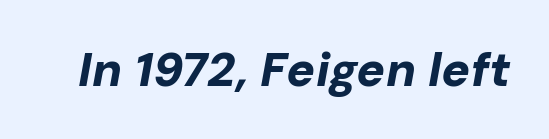
{"italic": "yes", "lean": "right", "slant_degrees": 10, "bold": "yes", "weight": "bold", "width": "normal", "stroke_contrast": "low", "x_height": "medium", "monospaced": "no", "underline": "no", "letter_spacing": "normal", "letter_spacing_em": 0.0, "glyph_px": 48}
